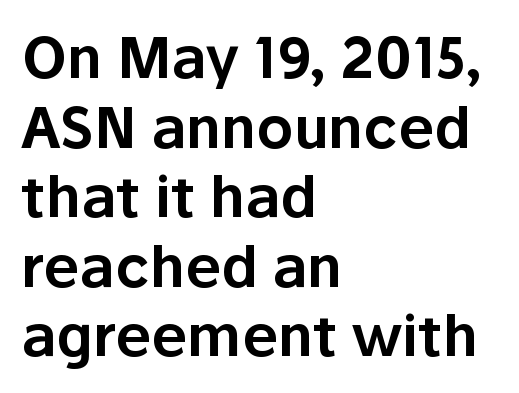
{"serif": "no", "italic": "no", "width": "normal", "stroke_contrast": "low", "x_height": "medium", "monospaced": "no", "underline": "no", "align": "left", "line_spacing_ratio": 1.22, "letter_spacing": "normal", "letter_spacing_em": 0.0, "glyph_px": 57}
